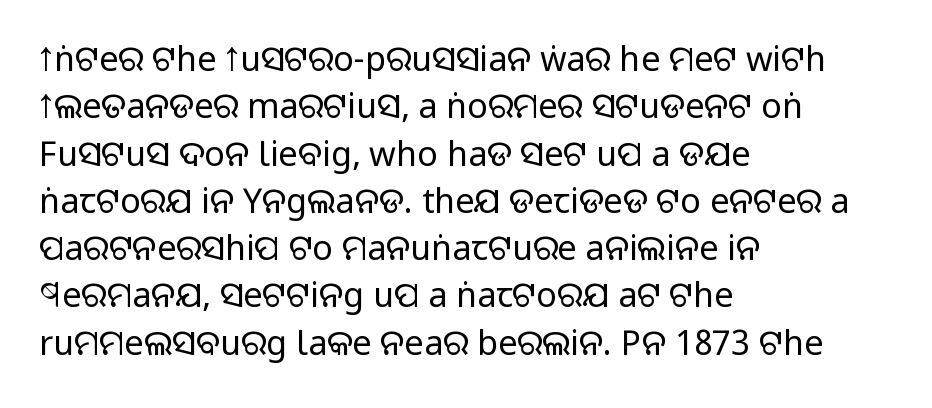
What kind of face is this? One without serifs — a sans. Nothing unusual about the tracking: characters are spaced as the font intends. The baseline area is clear. You could not count columns in this text — the font is proportionally spaced. Visually the block forms a straight wall on the left and a jagged coastline on the right.
